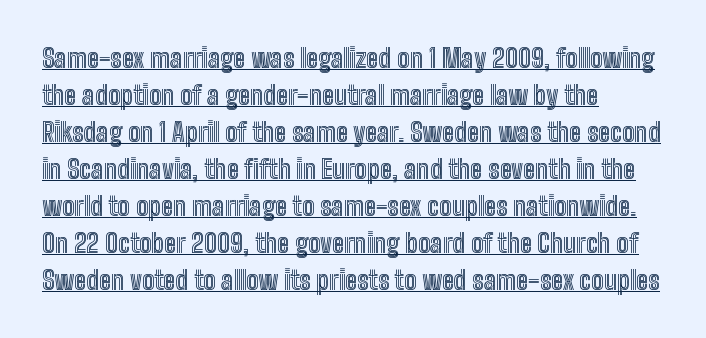
The image shows 26 px text type, upright; set left-aligned, normal line spacing (1.42x), normal letter spacing, underlined.
